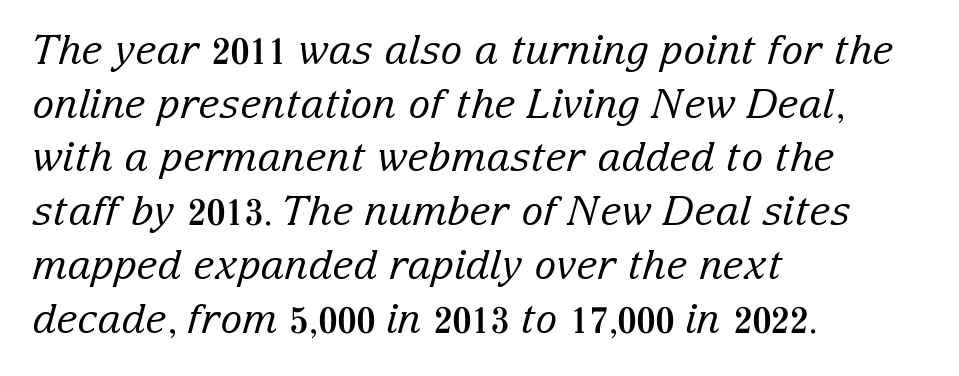
The image shows 41 px regular-weight serif type, italic (leaning right); set left-aligned, normal line spacing (1.31x), normal letter spacing, not underlined; low stroke contrast and a medium x-height.
